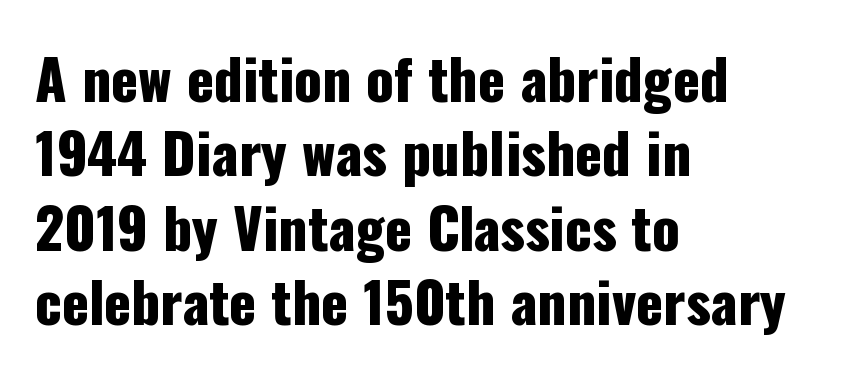
{"serif": "no", "italic": "no", "width": "condensed", "stroke_contrast": "low", "x_height": "medium", "monospaced": "no", "underline": "no", "align": "left", "line_spacing": "normal", "line_spacing_ratio": 1.33, "letter_spacing": "normal", "letter_spacing_em": 0.0, "glyph_px": 56}
